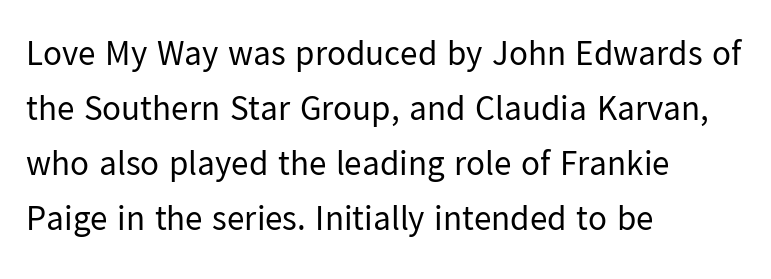
Q: Is the text bold? A: No.
Q: Is the text italic (slanted)? A: No, it is upright.
Q: Is the typeface a serif or a sans-serif typeface? A: Sans-serif.
Q: Is the text underlined? A: No.
Q: How is the paragraph aligned? A: Left-aligned.
Q: Is the spacing between letters normal or unusually wide? A: Normal.
Q: Is the spacing between lines tight, normal or loose? A: Normal.
Q: Width (condensed, normal, or wide)? A: Normal.
Q: Stroke contrast? A: Low.
Q: x-height? A: Medium.
Q: Monospaced? A: No.
